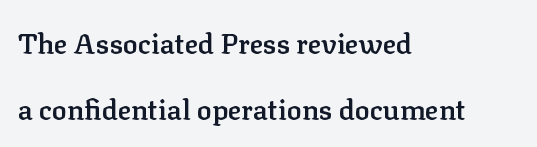
The image shows 28 px semibold serif type, upright; set left-aligned, loose line spacing (2.34x), normal letter spacing, not underlined; low stroke contrast and a medium x-height.
